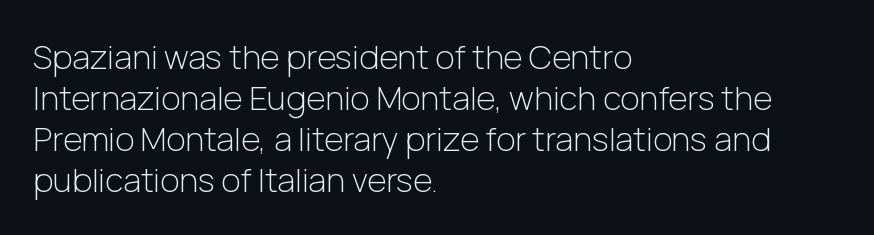
The image shows 33 px light sans-serif type, upright; set left-aligned, line spacing 1.24x, normal letter spacing, not underlined; low stroke contrast and a medium x-height.
